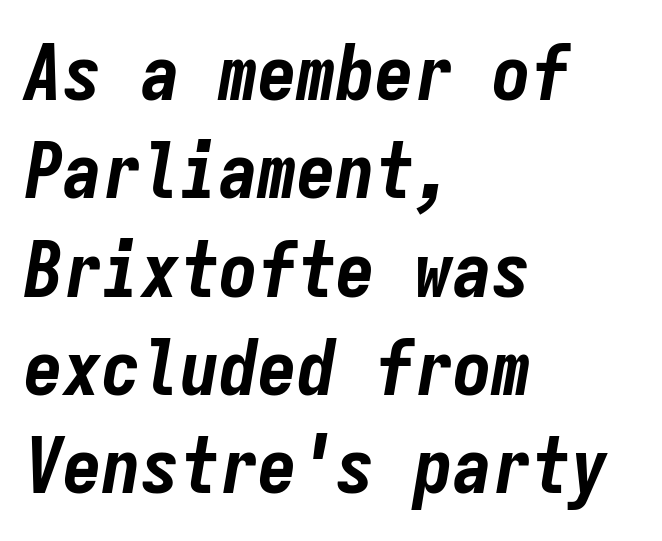
{"italic": "yes", "lean": "right", "slant_degrees": 9, "bold": "yes", "weight": "bold", "width": "condensed", "stroke_contrast": "low", "x_height": "medium", "monospaced": "yes", "underline": "no", "align": "left", "line_spacing": "normal", "line_spacing_ratio": 1.26, "letter_spacing": "normal", "letter_spacing_em": 0.0, "glyph_px": 78}
